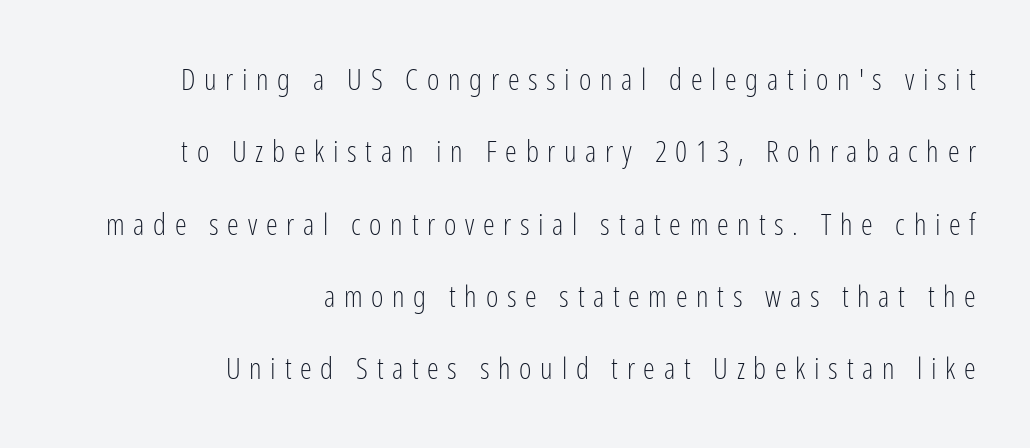
Q: Is the text bold? A: No.
Q: Is the text italic (slanted)? A: No, it is upright.
Q: Is the typeface a serif or a sans-serif typeface? A: Sans-serif.
Q: Is the text underlined? A: No.
Q: How is the paragraph aligned? A: Right-aligned.
Q: Is the spacing between letters normal or unusually wide? A: Unusually wide.
Q: Is the spacing between lines tight, normal or loose? A: Loose.
Q: Width (condensed, normal, or wide)? A: Condensed.
Q: Stroke contrast? A: Low.
Q: x-height? A: Medium.
Q: Monospaced? A: No.
